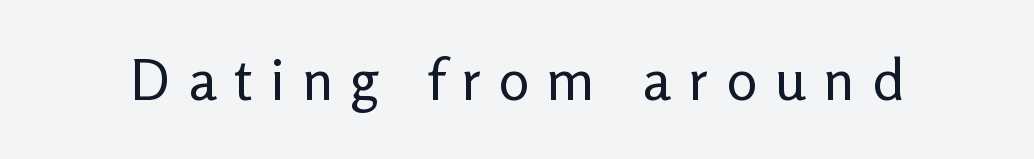
{"serif": "no", "italic": "no", "bold": "no", "weight": "regular", "width": "normal", "stroke_contrast": "low", "x_height": "medium", "monospaced": "no", "underline": "no", "letter_spacing": "wide", "letter_spacing_em": 0.31, "glyph_px": 57}
